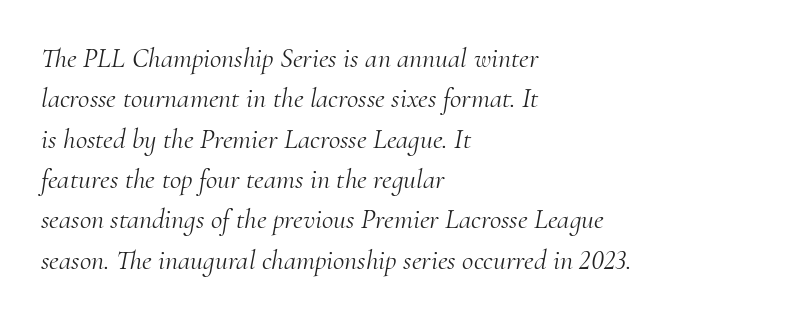
{"serif": "yes", "italic": "yes", "lean": "right", "slant_degrees": 10, "bold": "no", "weight": "light", "width": "normal", "stroke_contrast": "medium", "x_height": "small", "monospaced": "no", "underline": "no", "align": "left", "line_spacing": "normal", "line_spacing_ratio": 1.44, "letter_spacing": "normal", "letter_spacing_em": 0.0, "glyph_px": 28}
